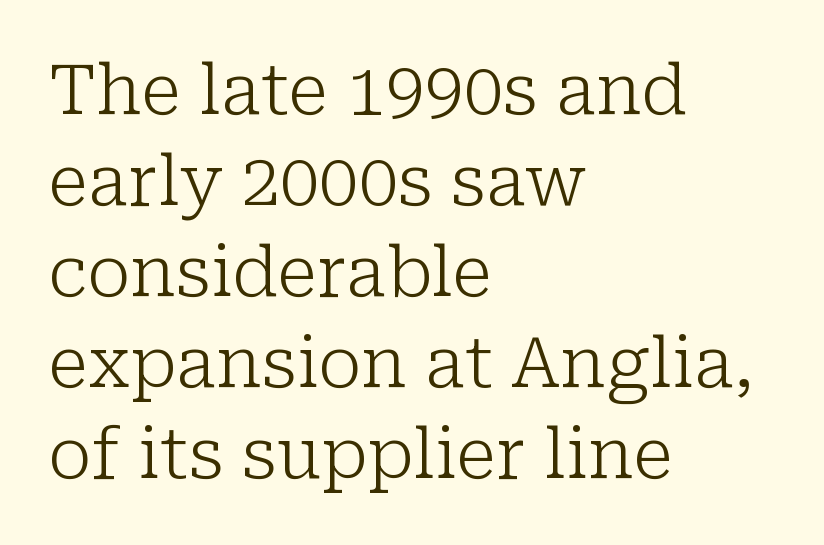
The image shows 70 px light serif type, upright; set left-aligned, normal line spacing (1.3x), normal letter spacing, not underlined; low stroke contrast and a medium x-height.
